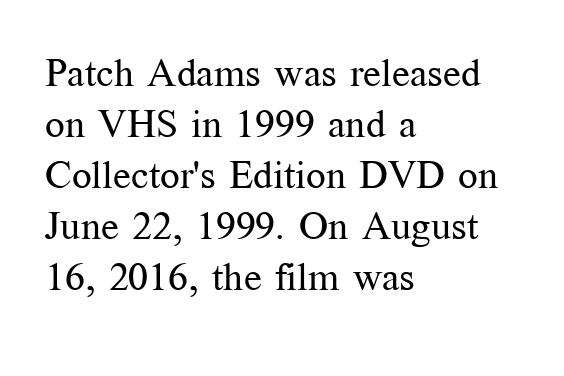
The image shows 39 px regular-weight serif type, upright; set left-aligned, normal line spacing (1.31x), normal letter spacing, not underlined; medium stroke contrast and a medium x-height.
